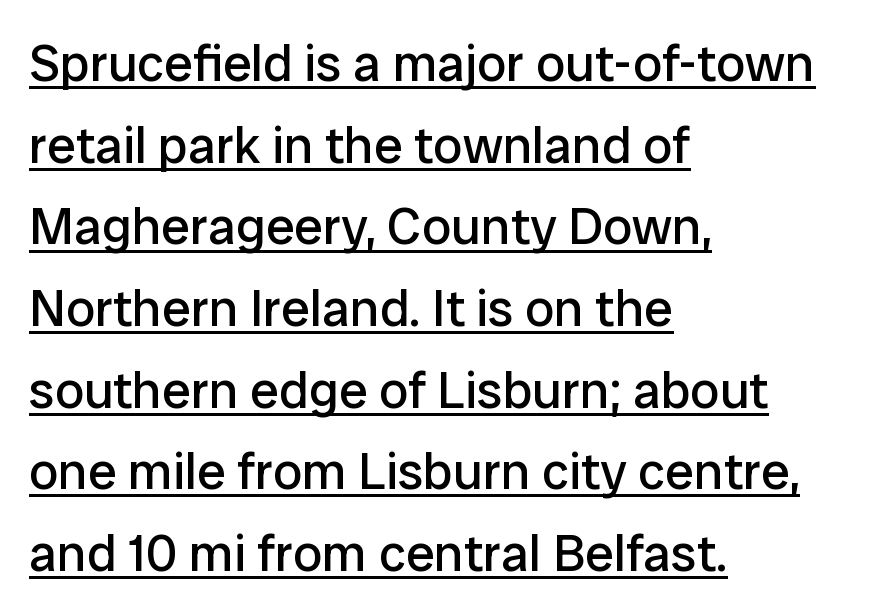
The lettering holds an erect, upright posture throughout. What stands out about the letter spacing? Nothing — it is the standard amount. The cut favours lightness, reaching ordinary text weight at its darkest. Horizontal bands of white between lines are of average thickness. Horizontal alignment here is leftward, the default for most running prose. Has an underline been added? It has.
